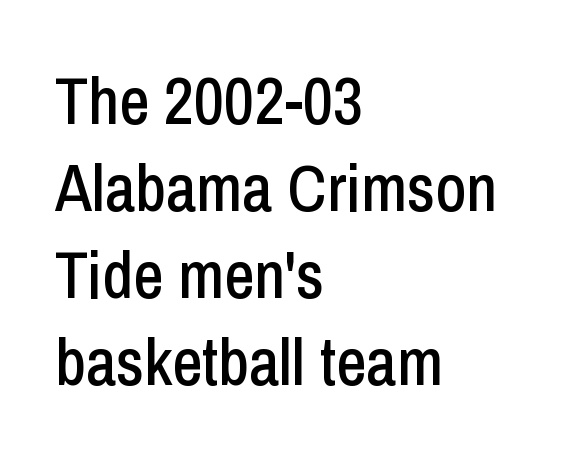
The image shows 66 px condensed sans-serif type, upright; set left-aligned, normal line spacing (1.32x), normal letter spacing, not underlined; low stroke contrast and a medium x-height.
